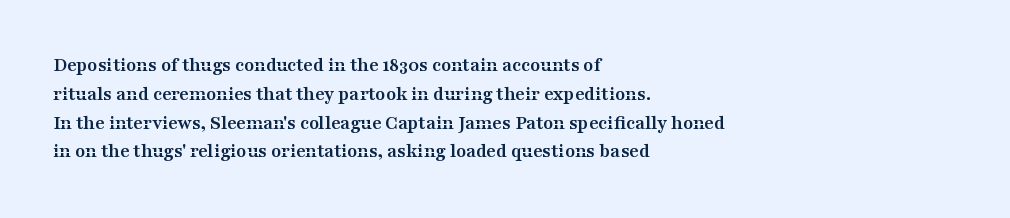
{"italic": "no", "bold": "yes", "underline": "no", "align": "left", "line_spacing": "normal", "line_spacing_ratio": 1.44, "letter_spacing": "normal", "letter_spacing_em": 0.0, "glyph_px": 20}
